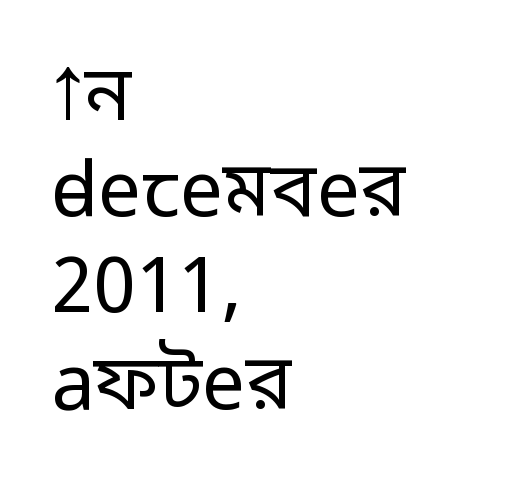
{"serif": "no", "italic": "no", "bold": "no", "weight": "regular", "width": "normal", "stroke_contrast": "low", "x_height": "medium", "monospaced": "no", "underline": "no", "align": "left", "line_spacing": "normal", "line_spacing_ratio": 1.25, "letter_spacing": "normal", "letter_spacing_em": 0.0, "glyph_px": 77}
